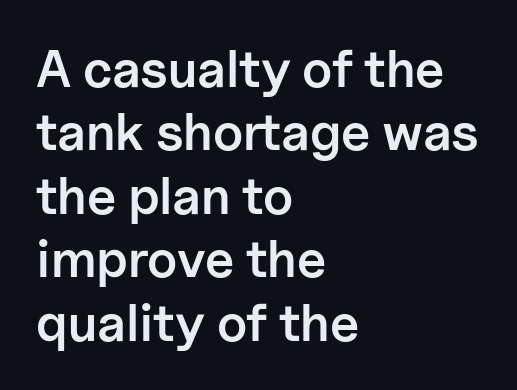
{"serif": "no", "italic": "no", "bold": "semi", "weight": "semibold", "width": "normal", "stroke_contrast": "low", "x_height": "medium", "monospaced": "no", "underline": "no", "align": "left", "line_spacing_ratio": 1.22, "letter_spacing": "normal", "letter_spacing_em": 0.0, "glyph_px": 52}
